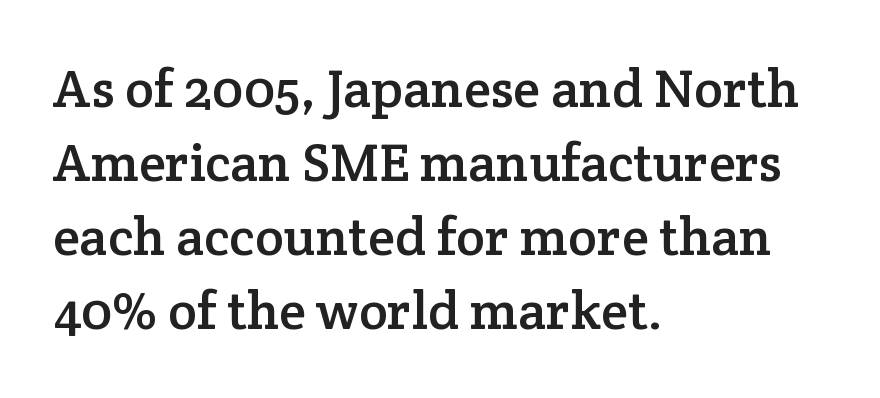
{"serif": "yes", "italic": "no", "width": "normal", "stroke_contrast": "low", "x_height": "medium", "monospaced": "no", "underline": "no", "align": "left", "line_spacing": "normal", "line_spacing_ratio": 1.37, "letter_spacing": "normal", "letter_spacing_em": 0.0, "glyph_px": 54}
